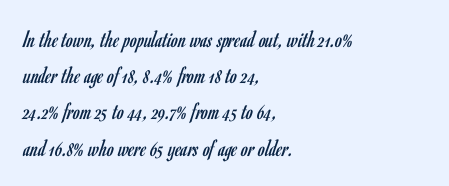
Q: Is the text bold? A: No.
Q: Is the text italic (slanted)? A: Yes.
Q: Is the text underlined? A: No.
Q: How is the paragraph aligned? A: Left-aligned.
Q: Is the spacing between letters normal or unusually wide? A: Normal.
Q: Is the spacing between lines tight, normal or loose? A: Normal.
